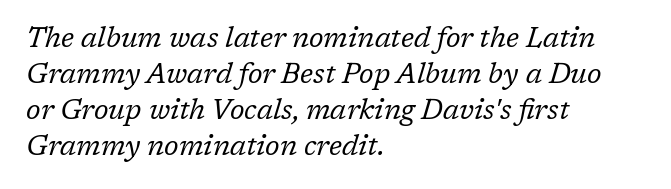
Q: Is the text bold? A: No.
Q: Is the text italic (slanted)? A: Yes, it leans right by about 17 degrees.
Q: Is the typeface a serif or a sans-serif typeface? A: Serif.
Q: Is the text underlined? A: No.
Q: How is the paragraph aligned? A: Left-aligned.
Q: Is the spacing between letters normal or unusually wide? A: Normal.
Q: Is the spacing between lines tight, normal or loose? A: Normal.
Q: Width (condensed, normal, or wide)? A: Normal.
Q: Stroke contrast? A: Low.
Q: x-height? A: Medium.
Q: Monospaced? A: No.
